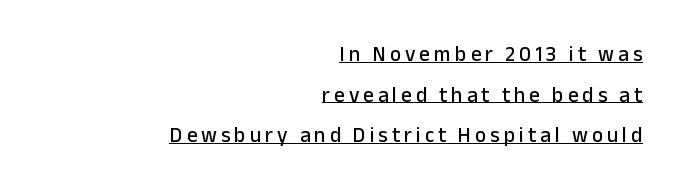
Q: Is the text italic (slanted)? A: No, it is upright.
Q: Is the text underlined? A: Yes.
Q: How is the paragraph aligned? A: Right-aligned.
Q: Is the spacing between lines tight, normal or loose? A: Loose.
